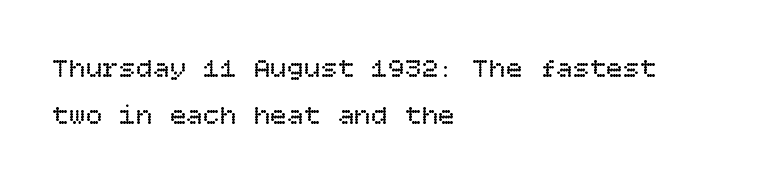
Bold? No — there's no thickening of the strokes. The rows are spaced the way most documents space them. Nope, not italic — everything's standing straight. You could call the tracking neutral — neither tight nor loose. Descender tails drop into unmarked territory.
